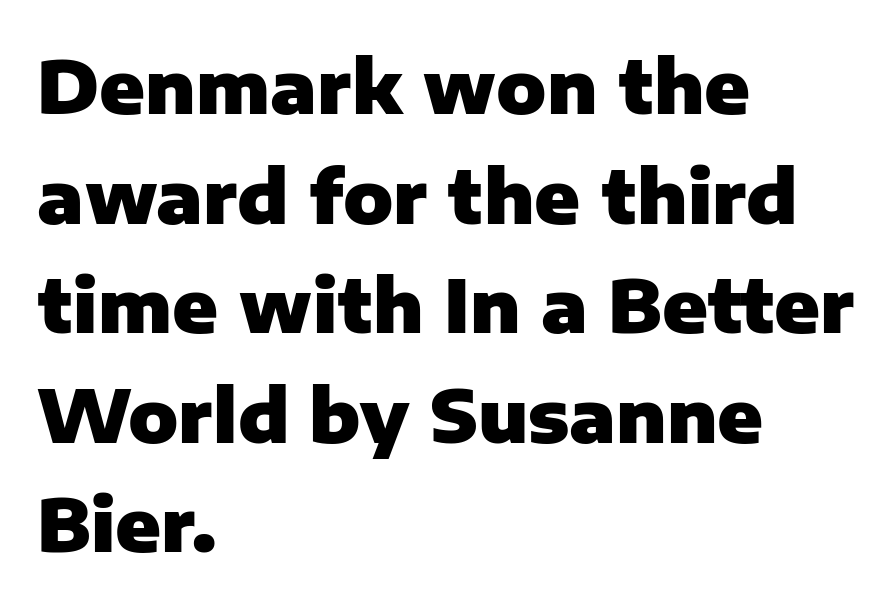
To sum up the face: it is a sans, with no serifs. A typesetter would mark this as roman, not italic. Summary of weight: heavy, a full bold. Interline gaps are of average width in this sample.
